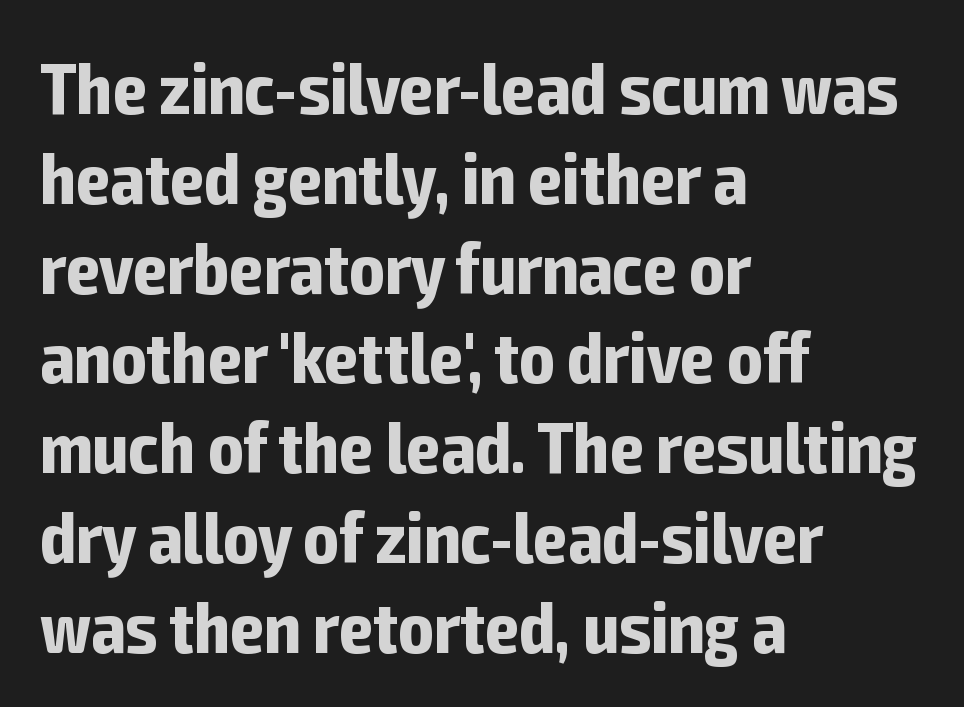
The image shows 73 px bold, condensed sans-serif type, upright; set left-aligned, line spacing 1.23x, normal letter spacing, not underlined; low stroke contrast and a medium x-height.
